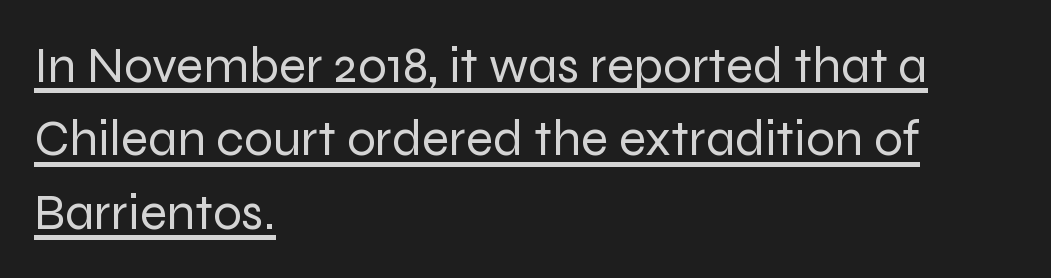
{"serif": "no", "italic": "no", "bold": "no", "weight": "regular", "width": "normal", "stroke_contrast": "low", "x_height": "medium", "monospaced": "no", "underline": "yes", "align": "left", "line_spacing": "normal", "line_spacing_ratio": 1.44, "letter_spacing": "normal", "letter_spacing_em": 0.0, "glyph_px": 51}
